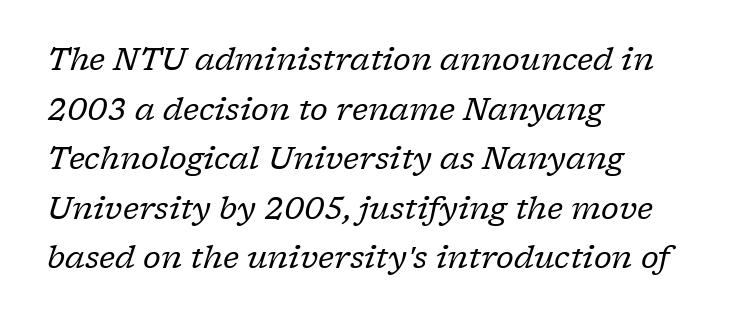
The image shows 31 px regular-weight serif type, italic (leaning right); set left-aligned, normal line spacing (1.6x), normal letter spacing, not underlined; low stroke contrast and a medium x-height.
